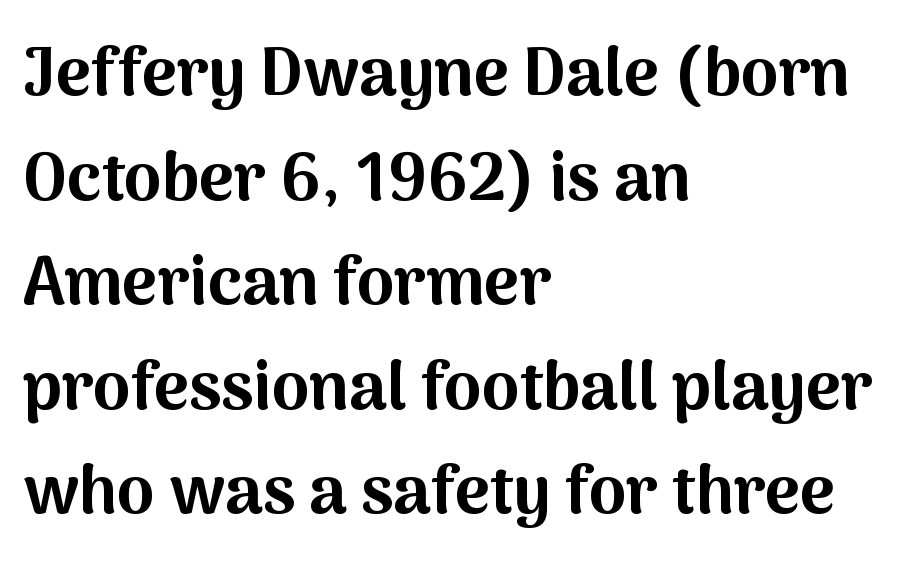
The image shows 67 px bold sans-serif type, upright; set left-aligned, normal line spacing (1.56x), normal letter spacing, not underlined; medium stroke contrast and a medium x-height.
